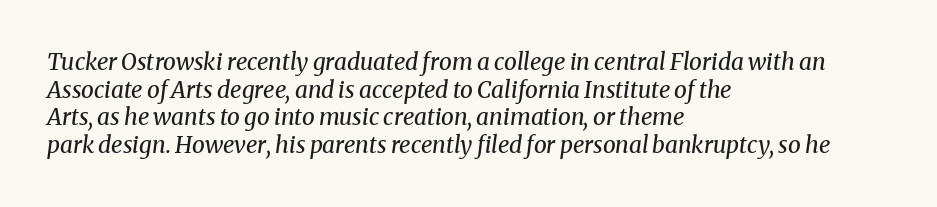
The image shows 23 px text type, italic (leaning right); set left-aligned, line spacing 1.2x, normal letter spacing, not underlined.
